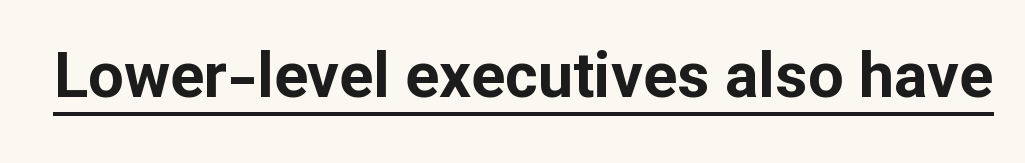
Q: Is the text bold? A: Yes.
Q: Is the text italic (slanted)? A: No, it is upright.
Q: Is the typeface a serif or a sans-serif typeface? A: Sans-serif.
Q: Is the text underlined? A: Yes.
Q: Is the spacing between letters normal or unusually wide? A: Normal.
Q: Width (condensed, normal, or wide)? A: Normal.
Q: Stroke contrast? A: Low.
Q: x-height? A: Medium.
Q: Monospaced? A: No.
